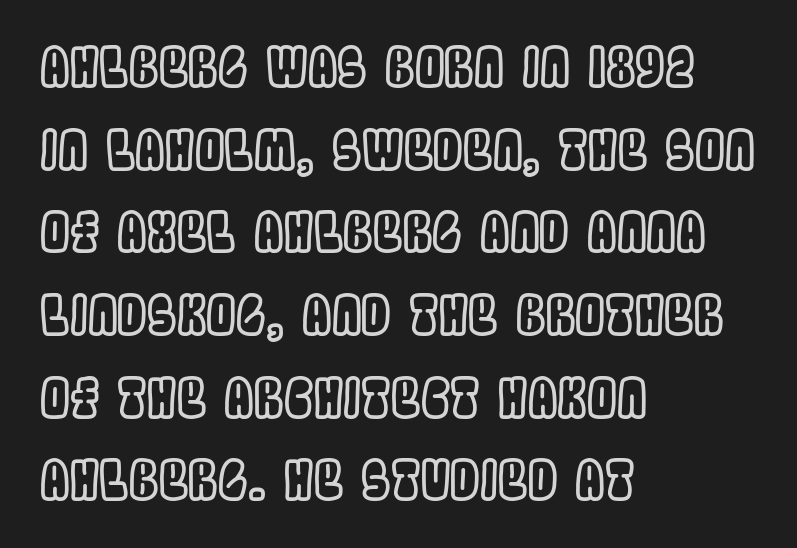
{"italic": "no", "width": "condensed", "x_height": "large", "monospaced": "no", "underline": "no", "align": "left", "line_spacing": "normal", "line_spacing_ratio": 1.56, "letter_spacing": "normal", "letter_spacing_em": 0.0, "glyph_px": 53}
